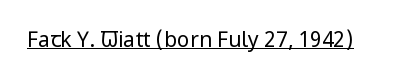
{"italic": "no", "bold": "no", "underline": "yes", "letter_spacing": "normal", "letter_spacing_em": 0.0, "glyph_px": 21}
